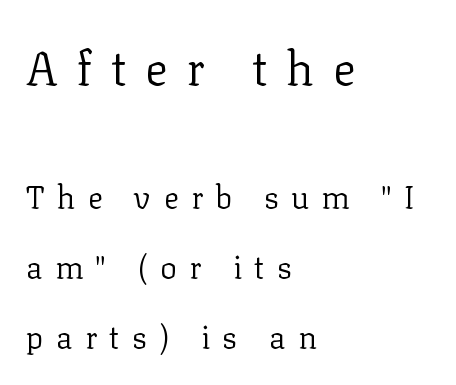
Q: Is the text bold? A: No.
Q: Is the text italic (slanted)? A: No, it is upright.
Q: Is the typeface a serif or a sans-serif typeface? A: Serif.
Q: Is the text underlined? A: No.
Q: How is the paragraph aligned? A: Left-aligned.
Q: Is the spacing between letters normal or unusually wide? A: Unusually wide.
Q: Is the spacing between lines tight, normal or loose? A: Loose.
Q: Which block of text is set in a larger size, the first (top) or the second (bottom)? A: The first (top) one.
Q: Width (condensed, normal, or wide)? A: Normal.
Q: Stroke contrast? A: Low.
Q: x-height? A: Medium.
Q: Monospaced? A: No.
